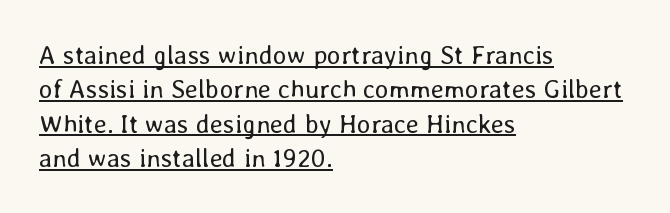
The image shows 26 px text type, upright; set left-aligned, normal line spacing (1.32x), normal letter spacing, underlined.
